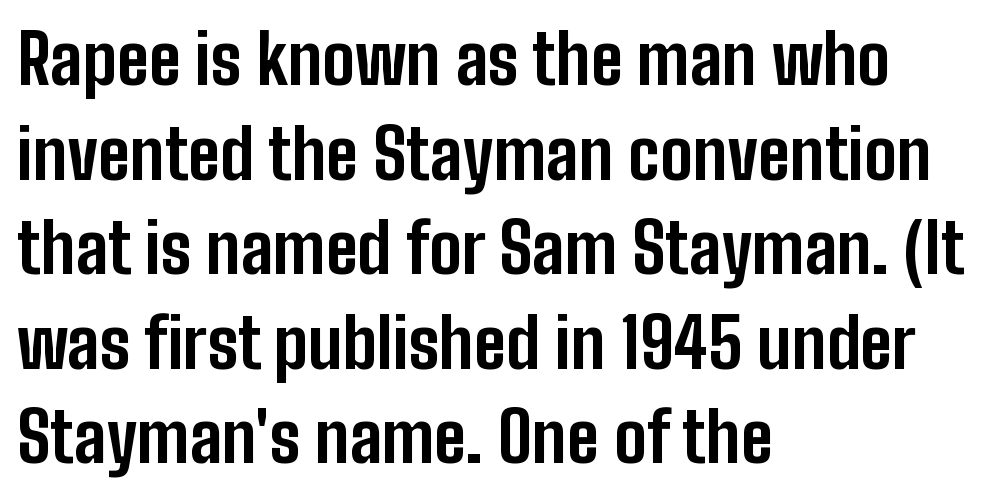
The image shows 69 px bold, condensed sans-serif type, upright; set left-aligned, normal line spacing (1.37x), normal letter spacing, not underlined; low stroke contrast and a medium x-height.
